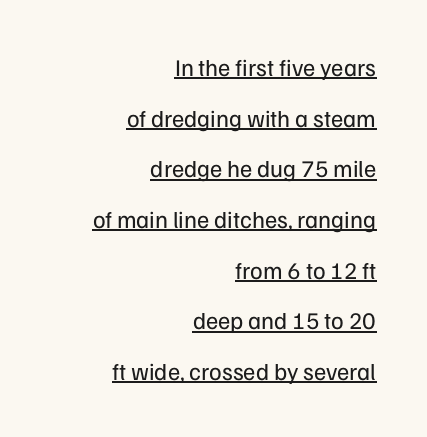
Interline gaps are noticeably wide in this sample. Each stroke keeps to a modest, everyday thickness or less. A baseline rule has been typeset under these characters. Posture: vertical.
